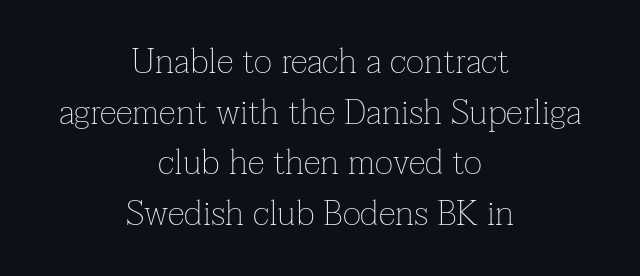
The passage shown is typeset with a serif family. Tall strokes in this sample are plumb rather than angled. A typesetter would call this zero additional tracking. Summary of weight: not heavy and not bold.
